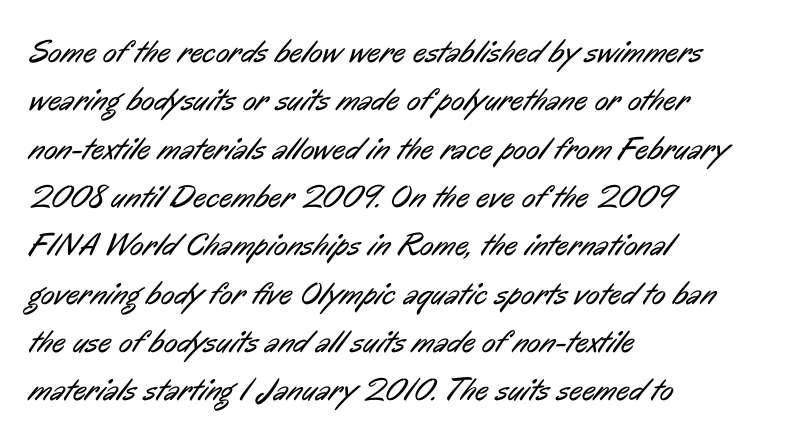
The image shows 32 px regular-weight, condensed sans-serif type; set left-aligned, normal line spacing (1.51x), normal letter spacing, not underlined; low stroke contrast and a medium x-height.
